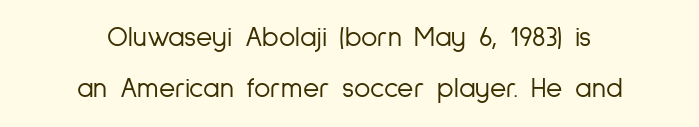
{"serif": "no", "italic": "no", "bold": "no", "weight": "light", "width": "condensed", "stroke_contrast": "low", "x_height": "medium", "monospaced": "no", "underline": "no", "align": "center", "line_spacing_ratio": 1.83, "letter_spacing": "normal", "letter_spacing_em": 0.0, "glyph_px": 28}
